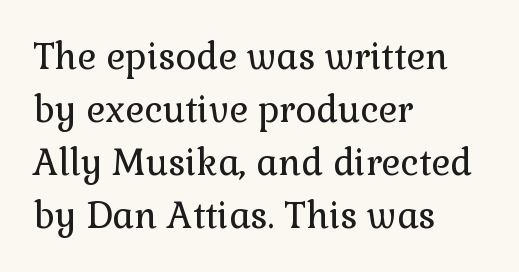
{"serif": "yes", "italic": "no", "bold": "no", "weight": "regular", "width": "normal", "x_height": "medium", "monospaced": "no", "underline": "no", "align": "left", "line_spacing": "normal", "line_spacing_ratio": 1.47, "letter_spacing": "normal", "letter_spacing_em": 0.0, "glyph_px": 36}
